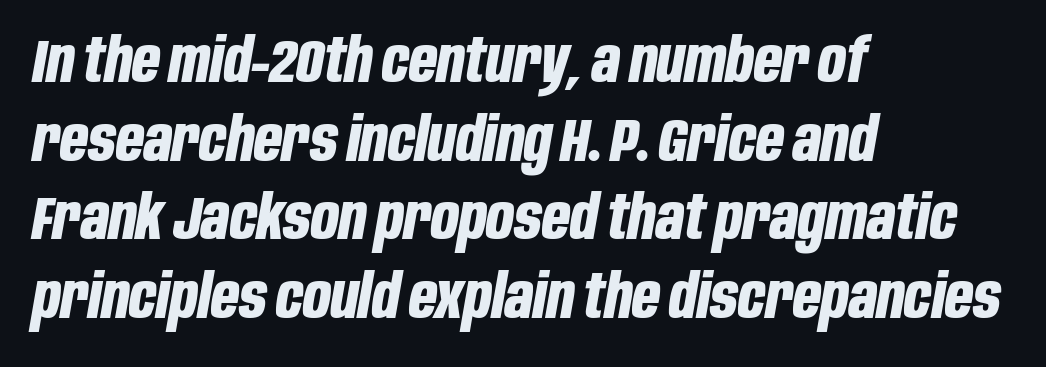
Q: Is the text bold? A: Yes.
Q: Is the text italic (slanted)? A: Yes, it leans right by about 10 degrees.
Q: Is the text underlined? A: No.
Q: How is the paragraph aligned? A: Left-aligned.
Q: Is the spacing between letters normal or unusually wide? A: Normal.
Q: Is the spacing between lines tight, normal or loose? A: Normal.
Q: Width (condensed, normal, or wide)? A: Condensed.
Q: Stroke contrast? A: Low.
Q: x-height? A: Large.
Q: Monospaced? A: No.
